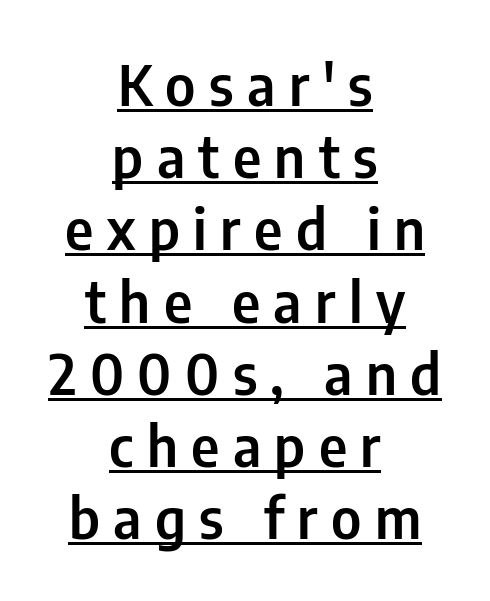
The image shows 56 px condensed sans-serif type, upright; set centered, normal line spacing (1.29x), unusually wide letter spacing (+0.24 em), underlined; low stroke contrast and a medium x-height.
